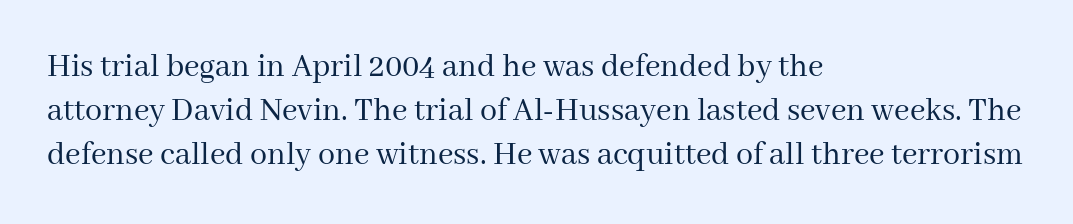
Q: Is the text bold? A: No.
Q: Is the text italic (slanted)? A: No, it is upright.
Q: Is the typeface a serif or a sans-serif typeface? A: Serif.
Q: Is the text underlined? A: No.
Q: How is the paragraph aligned? A: Left-aligned.
Q: Is the spacing between letters normal or unusually wide? A: Normal.
Q: Is the spacing between lines tight, normal or loose? A: Normal.
Q: Width (condensed, normal, or wide)? A: Normal.
Q: Stroke contrast? A: Medium.
Q: x-height? A: Medium.
Q: Monospaced? A: No.
